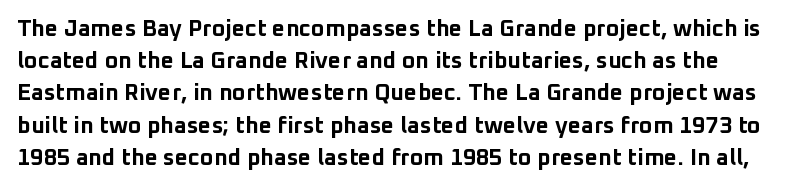
{"italic": "no", "bold": "yes", "underline": "no", "line_spacing": "normal", "line_spacing_ratio": 1.4, "letter_spacing": "normal", "letter_spacing_em": 0.0, "glyph_px": 23}
